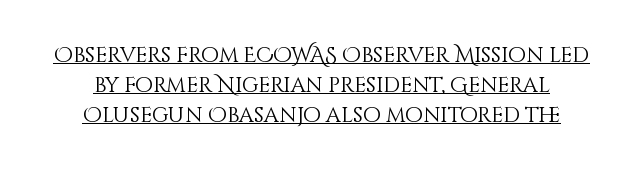
{"italic": "no", "bold": "no", "underline": "yes", "line_spacing": "normal", "line_spacing_ratio": 1.44, "letter_spacing": "normal", "letter_spacing_em": 0.0, "glyph_px": 21}
